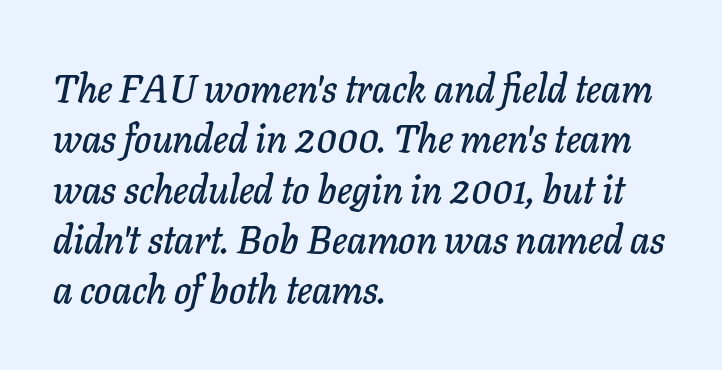
Q: Is the text italic (slanted)? A: Yes, it leans right by about 11 degrees.
Q: Is the text underlined? A: No.
Q: How is the paragraph aligned? A: Left-aligned.
Q: Is the spacing between letters normal or unusually wide? A: Normal.
Q: Is the spacing between lines tight, normal or loose? A: Normal.
Q: Width (condensed, normal, or wide)? A: Normal.
Q: Stroke contrast? A: Low.
Q: x-height? A: Medium.
Q: Monospaced? A: No.
